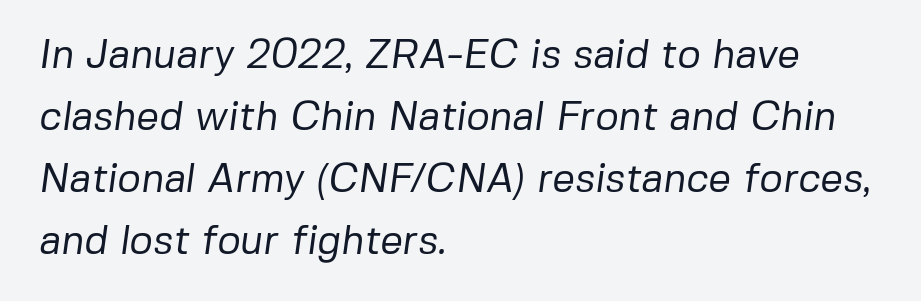
Q: Is the text bold? A: No.
Q: Is the typeface a serif or a sans-serif typeface? A: Sans-serif.
Q: Is the text underlined? A: No.
Q: How is the paragraph aligned? A: Left-aligned.
Q: Is the spacing between letters normal or unusually wide? A: Normal.
Q: Is the spacing between lines tight, normal or loose? A: Normal.
Q: Width (condensed, normal, or wide)? A: Normal.
Q: Stroke contrast? A: Low.
Q: x-height? A: Medium.
Q: Monospaced? A: No.
